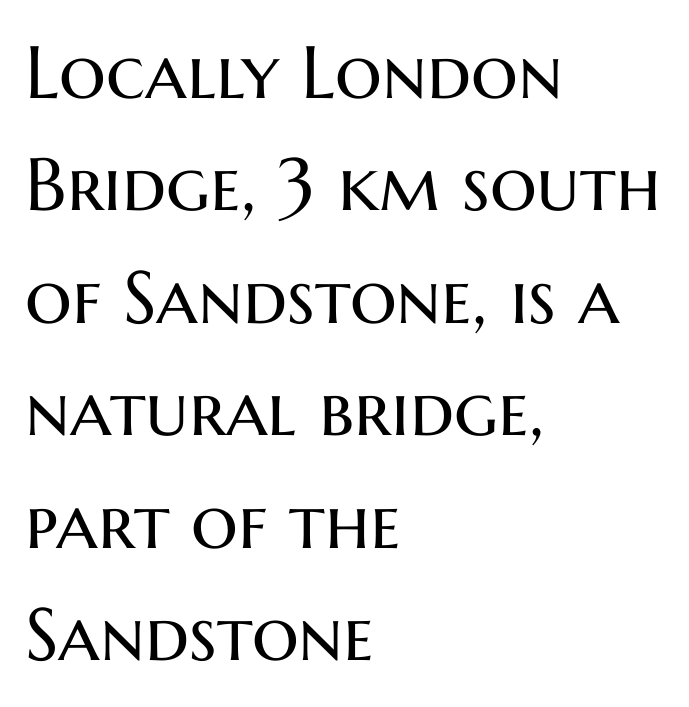
The space beneath each line is pristine and unruled. The rendering keeps characters at their native spacing. In terms of letterform style, serifs are entirely absent. Each new line begins a customary step beneath the previous one.
